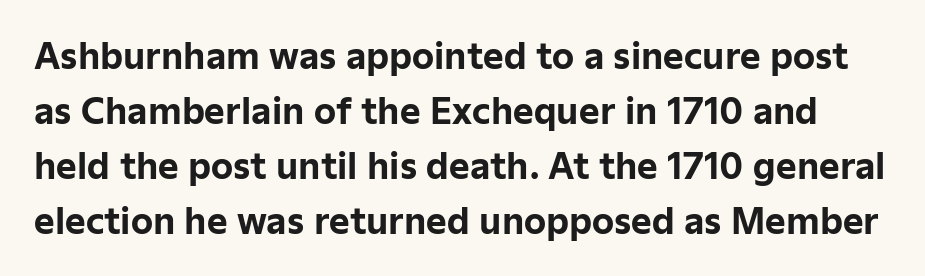
Q: Is the text bold? A: Yes.
Q: Is the text italic (slanted)? A: No, it is upright.
Q: Is the typeface a serif or a sans-serif typeface? A: Sans-serif.
Q: Is the text underlined? A: No.
Q: Is the spacing between letters normal or unusually wide? A: Normal.
Q: Is the spacing between lines tight, normal or loose? A: Normal.
Q: Width (condensed, normal, or wide)? A: Normal.
Q: Stroke contrast? A: Low.
Q: x-height? A: Medium.
Q: Monospaced? A: No.
